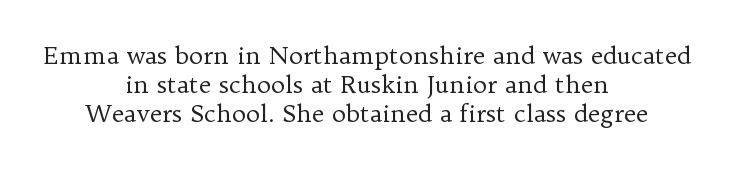
Q: Is the text bold? A: No.
Q: Is the text italic (slanted)? A: No, it is upright.
Q: Is the text underlined? A: No.
Q: How is the paragraph aligned? A: Centered.
Q: Is the spacing between letters normal or unusually wide? A: Normal.
